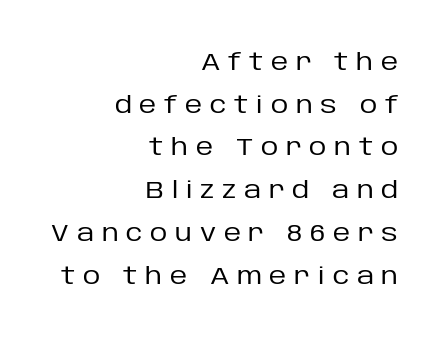
{"italic": "no", "bold": "no", "underline": "no", "align": "right", "line_spacing_ratio": 1.78, "letter_spacing": "wide", "letter_spacing_em": 0.32, "glyph_px": 24}
